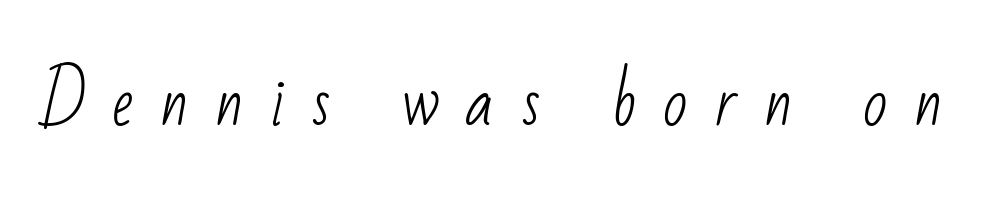
Q: Is the text bold? A: No.
Q: Is the typeface a serif or a sans-serif typeface? A: Sans-serif.
Q: Is the text underlined? A: No.
Q: Is the spacing between letters normal or unusually wide? A: Unusually wide.
Q: Width (condensed, normal, or wide)? A: Condensed.
Q: Stroke contrast? A: Low.
Q: x-height? A: Small.
Q: Monospaced? A: No.
